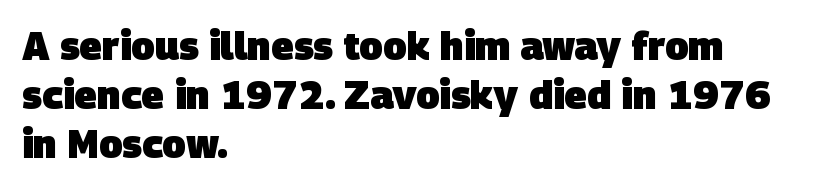
Q: Is the text bold? A: Yes.
Q: Is the typeface a serif or a sans-serif typeface? A: Sans-serif.
Q: Is the text underlined? A: No.
Q: How is the paragraph aligned? A: Left-aligned.
Q: Is the spacing between letters normal or unusually wide? A: Normal.
Q: Is the spacing between lines tight, normal or loose? A: Normal.
Q: Width (condensed, normal, or wide)? A: Normal.
Q: Stroke contrast? A: Low.
Q: x-height? A: Large.
Q: Monospaced? A: No.
